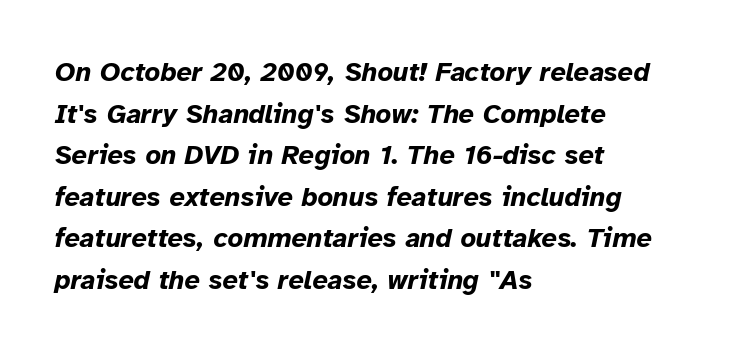
The image shows 27 px bold type, italic (leaning right); set left-aligned, normal line spacing (1.54x), normal letter spacing, not underlined.
